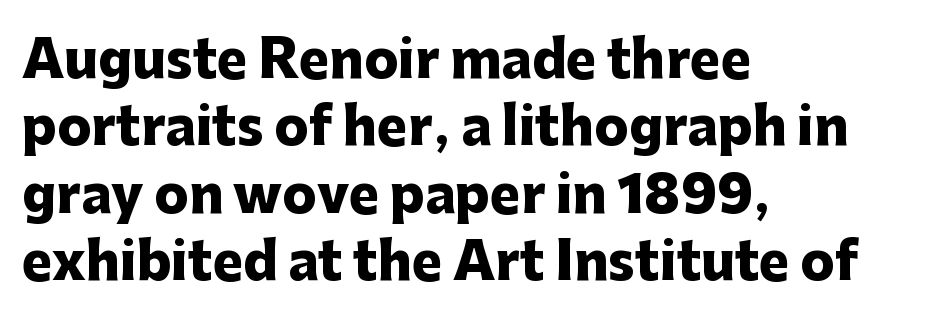
Letterform terminals end flat and unadorned throughout the passage. Check the space under the baseline: it is left empty. A normal amount of white space separates one row of letters from the next. A dark, heavy texture on the line: the type is bold. Spacing verdict: proportional, widths tailored to each character. The typesetter chose a ragged-right arrangement here.
